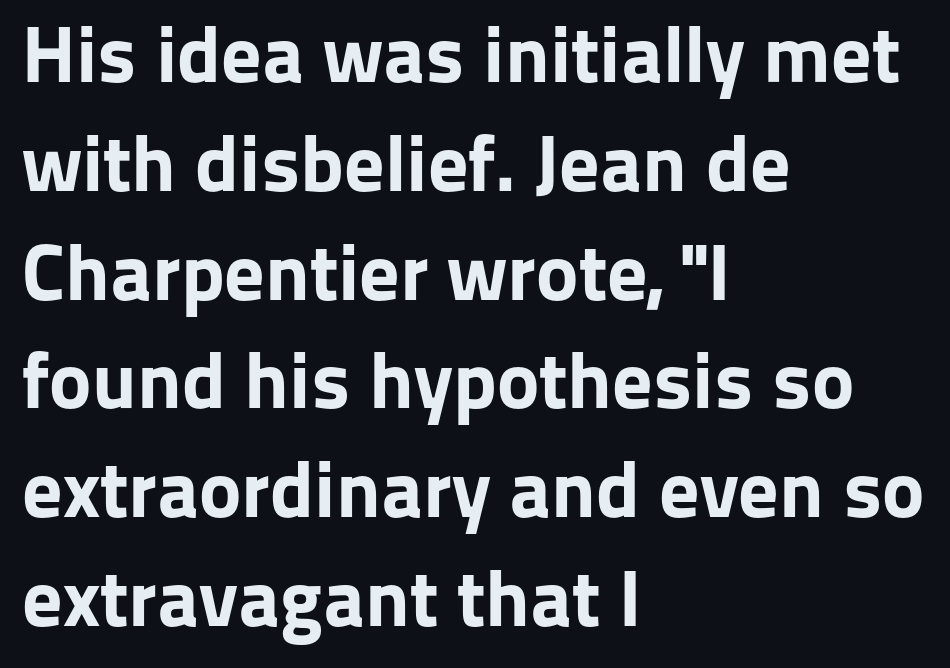
The image shows 80 px bold sans-serif type, upright; set left-aligned, normal line spacing (1.36x), normal letter spacing, not underlined; low stroke contrast and a medium x-height.
